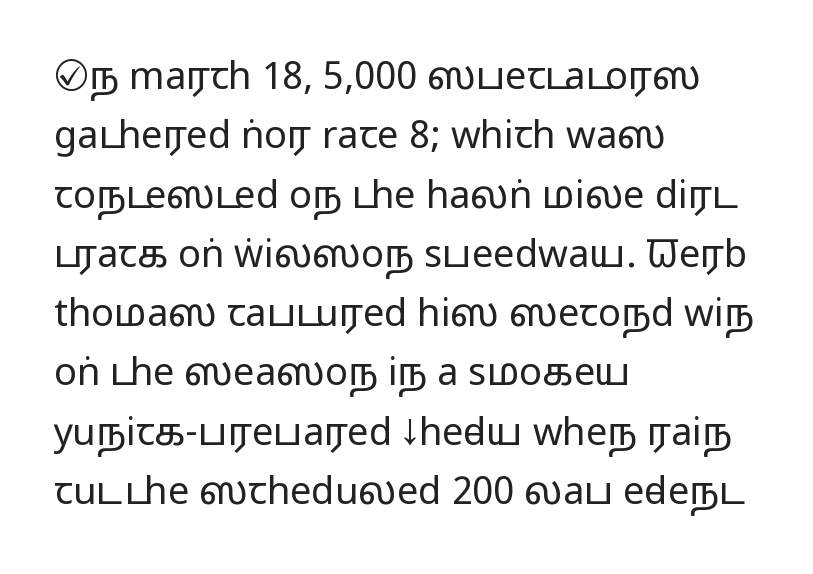
{"serif": "no", "italic": "no", "bold": "no", "weight": "regular", "width": "wide", "stroke_contrast": "low", "x_height": "medium", "monospaced": "no", "underline": "no", "align": "left", "line_spacing": "normal", "line_spacing_ratio": 1.56, "letter_spacing": "normal", "letter_spacing_em": 0.0, "glyph_px": 38}
